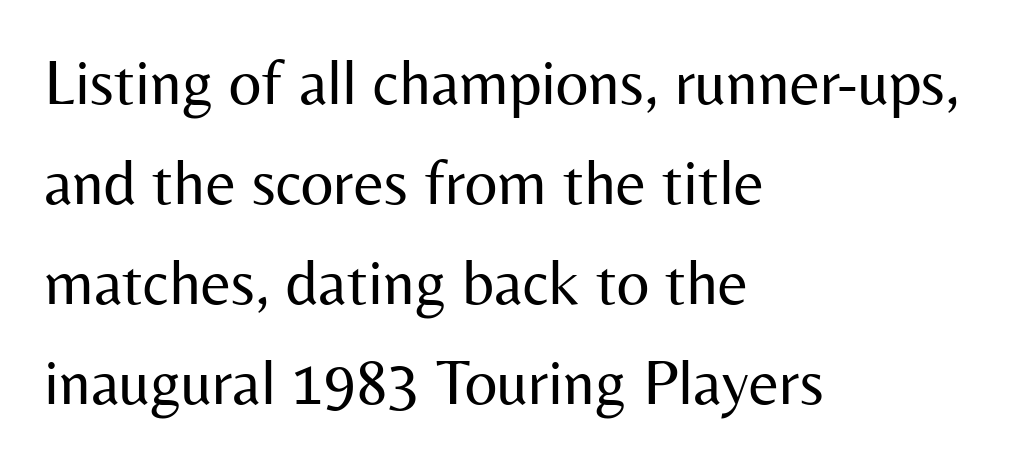
{"serif": "no", "italic": "no", "bold": "no", "weight": "regular", "width": "normal", "stroke_contrast": "medium", "x_height": "medium", "monospaced": "no", "underline": "no", "align": "left", "line_spacing": "normal", "line_spacing_ratio": 1.56, "letter_spacing": "normal", "letter_spacing_em": 0.0, "glyph_px": 64}
